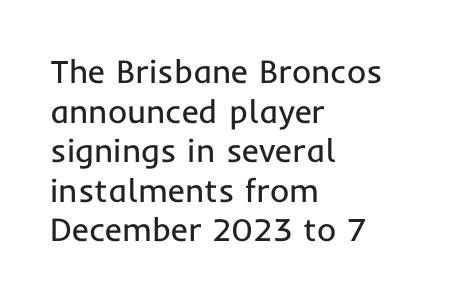
{"serif": "no", "italic": "no", "bold": "no", "weight": "regular", "width": "normal", "stroke_contrast": "low", "x_height": "medium", "monospaced": "no", "underline": "no", "align": "left", "line_spacing_ratio": 1.2, "letter_spacing": "normal", "letter_spacing_em": 0.0, "glyph_px": 33}
